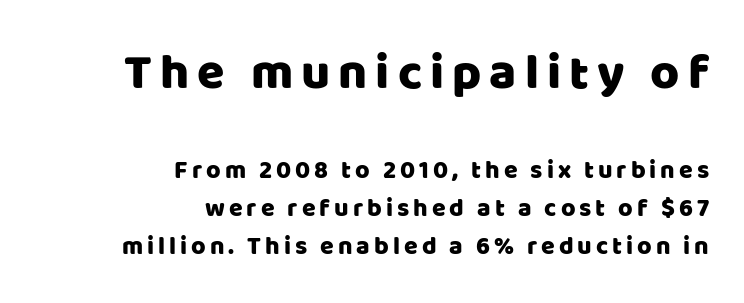
Any mark beneath the type? The region is blank. The rendering uses a moderate line-height, typical for paragraphs. Font category for this specimen: sans-serif. The axis of the letterforms is exactly vertical. Varying glyph widths throughout — classic text-font behaviour. In this sample the first text group is rendered at the bigger scale.
